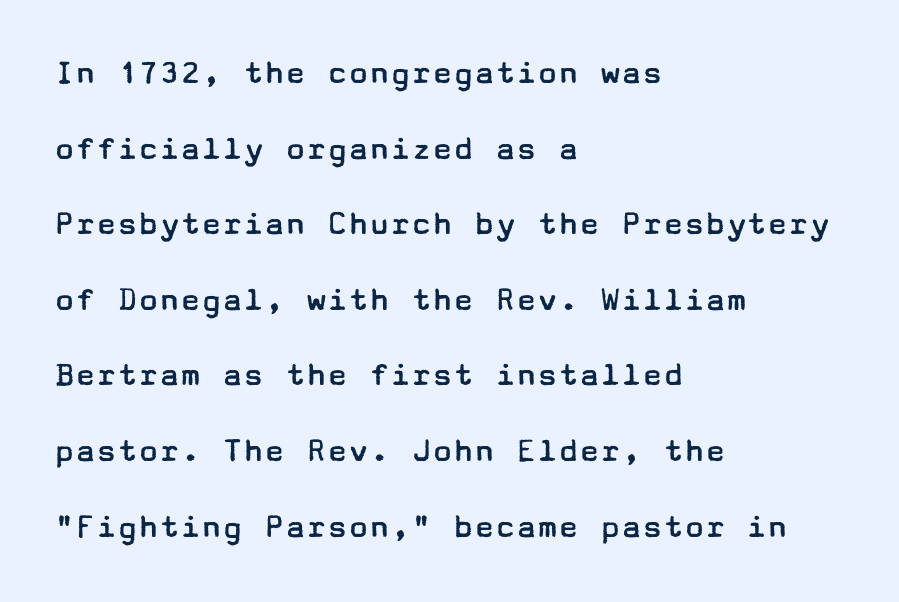
Q: Is the text bold? A: No.
Q: Is the text italic (slanted)? A: No, it is upright.
Q: Is the typeface a serif or a sans-serif typeface? A: Sans-serif.
Q: Is the text underlined? A: No.
Q: How is the paragraph aligned? A: Left-aligned.
Q: Is the spacing between letters normal or unusually wide? A: Normal.
Q: Is the spacing between lines tight, normal or loose? A: Loose.
Q: Width (condensed, normal, or wide)? A: Wide.
Q: Stroke contrast? A: Low.
Q: x-height? A: Medium.
